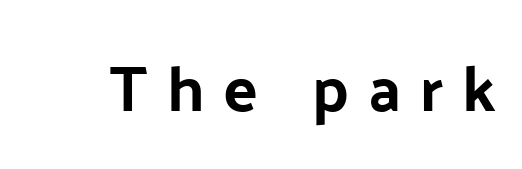
The passage shown is typed in a proportional face where columns would drift. Decoration check: the copy has no underline. Substantial extra tracking has been applied to these lines. A sans-serif font was chosen for this passage.
